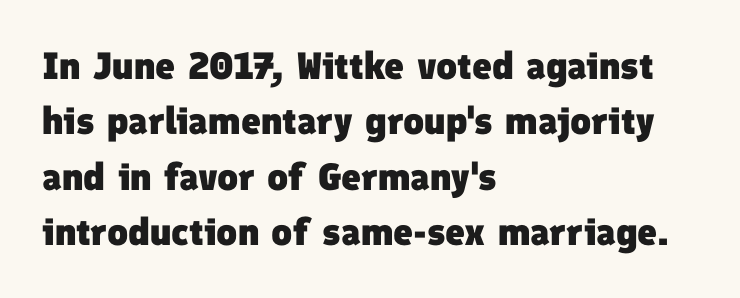
The image shows 38 px heavy sans-serif type; set left-aligned, normal line spacing (1.46x), normal letter spacing, not underlined; low stroke contrast and a medium x-height.
